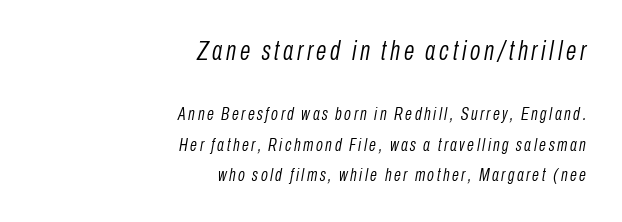
The image shows 27 px text type, italic (leaning right); set right-aligned, line spacing 1.71x, not underlined; the first (top) block is 1.5x larger.
